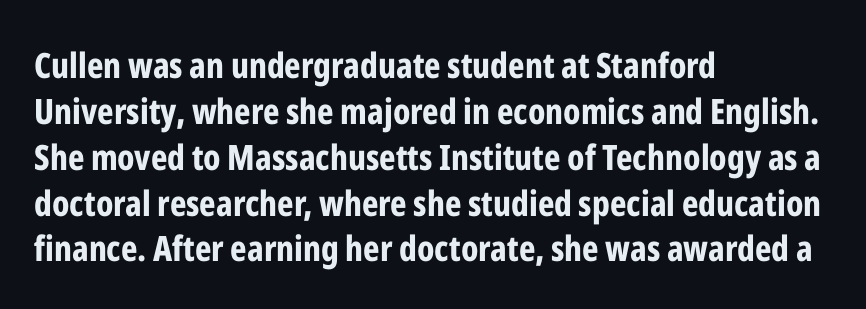
The image shows 35 px bold, condensed sans-serif type, upright; set left-aligned, normal line spacing (1.31x), normal letter spacing, not underlined; low stroke contrast and a medium x-height.
